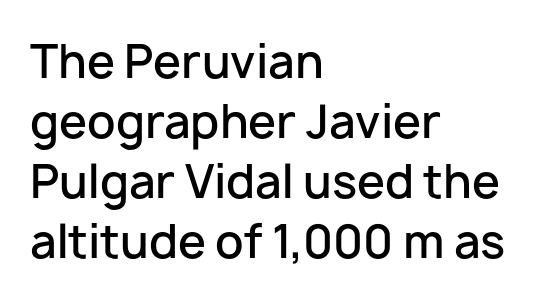
The image shows 45 px semibold sans-serif type, upright; set left-aligned, normal line spacing (1.33x), normal letter spacing, not underlined; low stroke contrast and a medium x-height.
